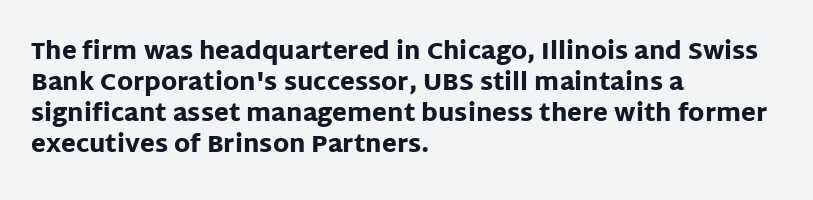
If you measured baseline to baseline, you'd find a middling distance. The specimen reads as upright at a glance. Glyph-to-glyph distance matches everyday printed text. Heavy, bold letterforms. Each row of text sits above clean, open space.
